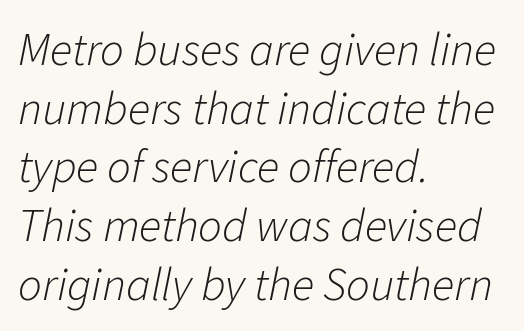
{"italic": "yes", "lean": "right", "slant_degrees": 11, "bold": "no", "weight": "light", "width": "normal", "stroke_contrast": "low", "x_height": "medium", "monospaced": "no", "underline": "no", "align": "left", "line_spacing": "normal", "line_spacing_ratio": 1.25, "letter_spacing": "normal", "letter_spacing_em": 0.0, "glyph_px": 47}
